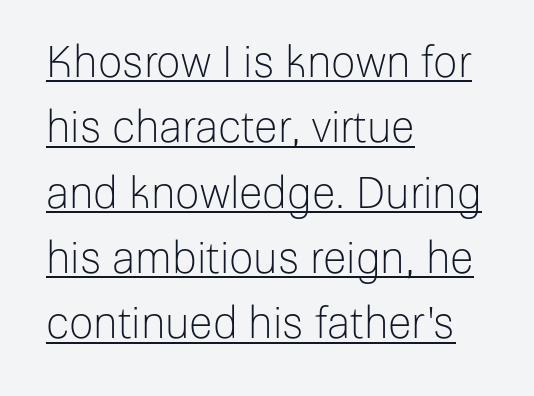
The image shows 43 px light sans-serif type, upright; set left-aligned, normal line spacing (1.52x), normal letter spacing, underlined; low stroke contrast and a medium x-height.
